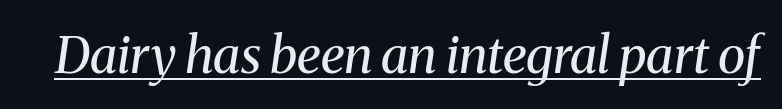
{"serif": "yes", "italic": "yes", "lean": "right", "slant_degrees": 8, "bold": "no", "weight": "regular", "width": "normal", "stroke_contrast": "medium", "x_height": "medium", "monospaced": "no", "underline": "yes", "letter_spacing": "normal", "letter_spacing_em": 0.0, "glyph_px": 51}
